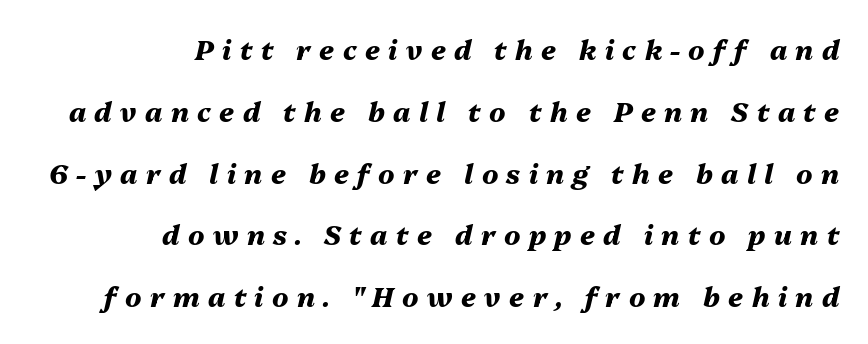
The image shows 27 px bold type, italic (leaning right); set right-aligned, loose line spacing (2.29x), unusually wide letter spacing (+0.31 em), not underlined.
